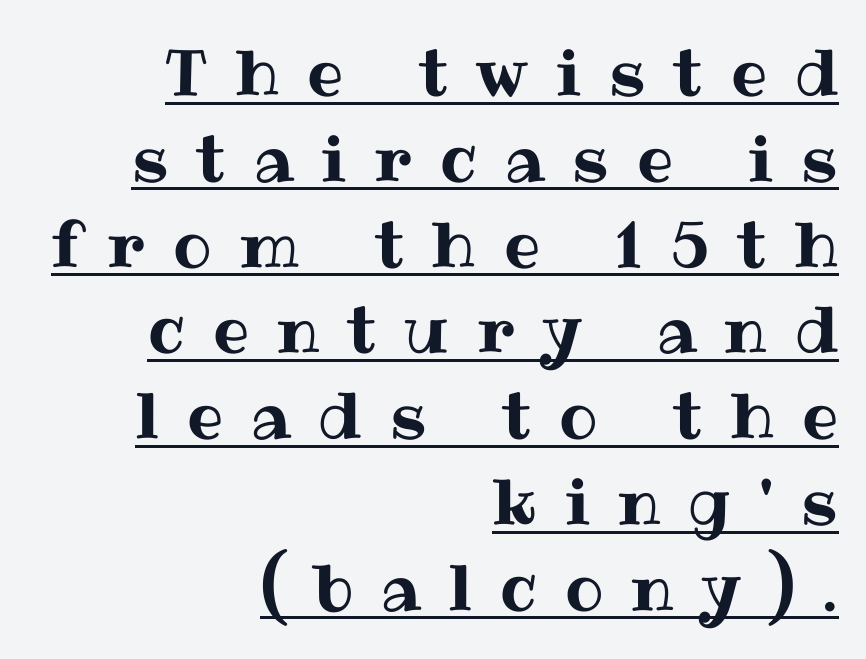
Honestly, the underline is the first thing you notice here. Notice how the stems are strictly vertical — no italics here. Here the glyphs are tracked loosely, breaking word shapes into spaced letters. Looks like regular typesetting: each glyph gets only the width it needs.
